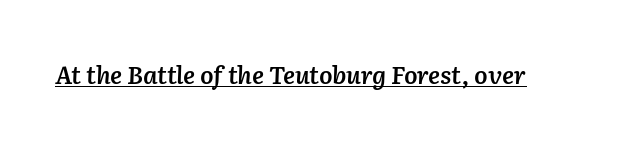
Q: Is the text bold? A: Semi-bold.
Q: Is the text italic (slanted)? A: Yes, it leans right by about 2 degrees.
Q: Is the text underlined? A: Yes.
Q: Is the spacing between letters normal or unusually wide? A: Normal.
